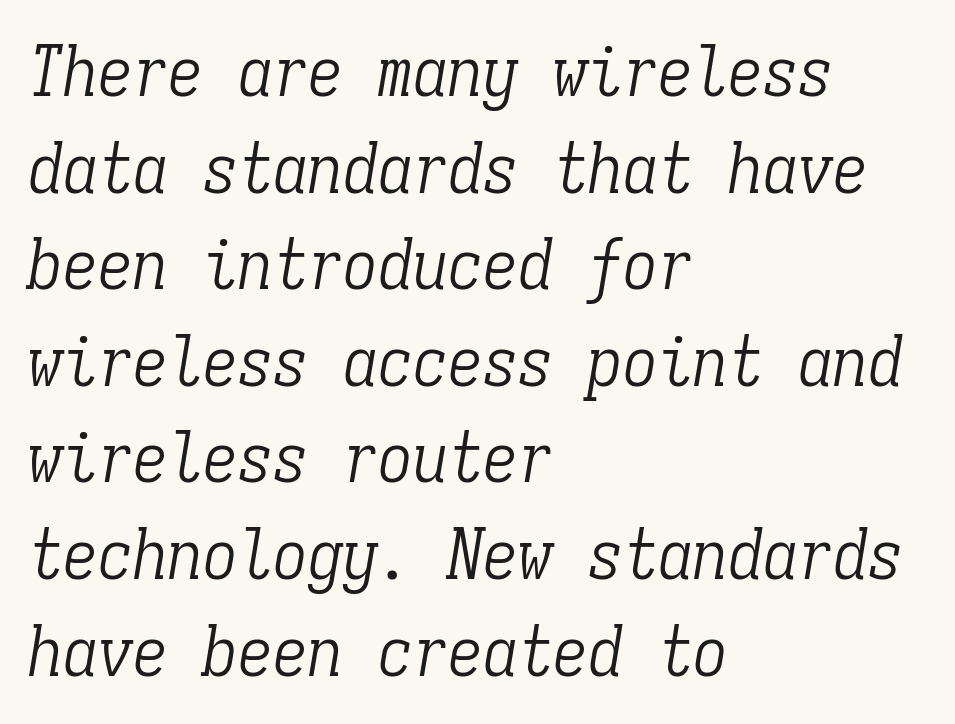
The lines sit at an ordinary, default distance from one another. The face used here has a pronounced slope to its letters. The letters march in equal steps, a hallmark of fixed-pitch type. Heaviness? Minimal to ordinary, like unemphasized prose.
